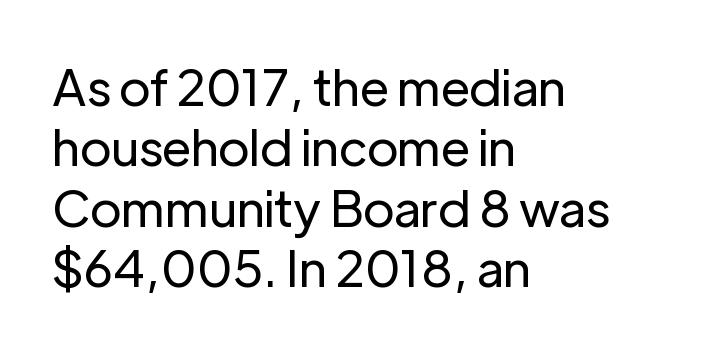
{"serif": "no", "italic": "no", "bold": "no", "weight": "regular", "width": "normal", "stroke_contrast": "low", "x_height": "medium", "monospaced": "no", "underline": "no", "align": "left", "line_spacing_ratio": 1.21, "letter_spacing": "normal", "letter_spacing_em": 0.0, "glyph_px": 50}
